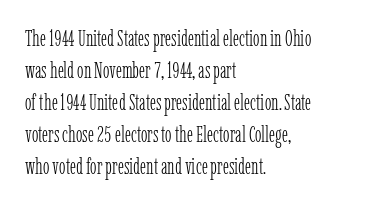
Q: Is the text bold? A: No.
Q: Is the text italic (slanted)? A: No, it is upright.
Q: Is the text underlined? A: No.
Q: How is the paragraph aligned? A: Left-aligned.
Q: Is the spacing between letters normal or unusually wide? A: Normal.
Q: Is the spacing between lines tight, normal or loose? A: Normal.
